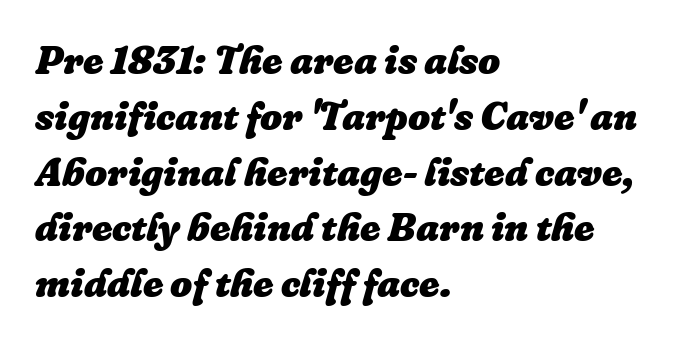
The image shows 39 px heavy type, italic (leaning right); set left-aligned, normal line spacing (1.43x), normal letter spacing, not underlined; low stroke contrast and a medium x-height.
